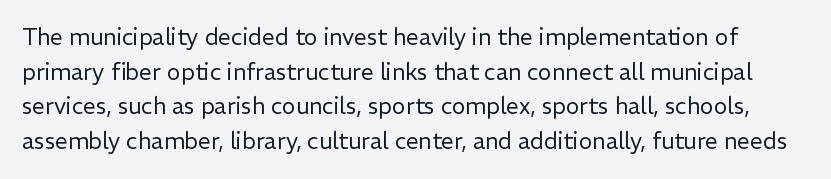
Q: Is the text bold? A: No.
Q: Is the text italic (slanted)? A: No, it is upright.
Q: Is the text underlined? A: No.
Q: Is the spacing between letters normal or unusually wide? A: Normal.
Q: Is the spacing between lines tight, normal or loose? A: Normal.
